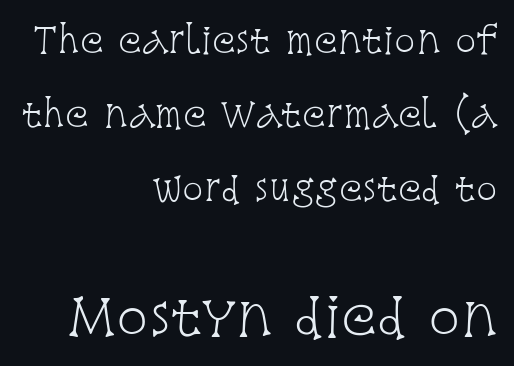
The image shows 53 px light, condensed serif type, upright; set right-aligned, loose line spacing (2.11x), normal letter spacing, not underlined; the second (bottom) block is 1.51x larger; low stroke contrast and a large x-height.
